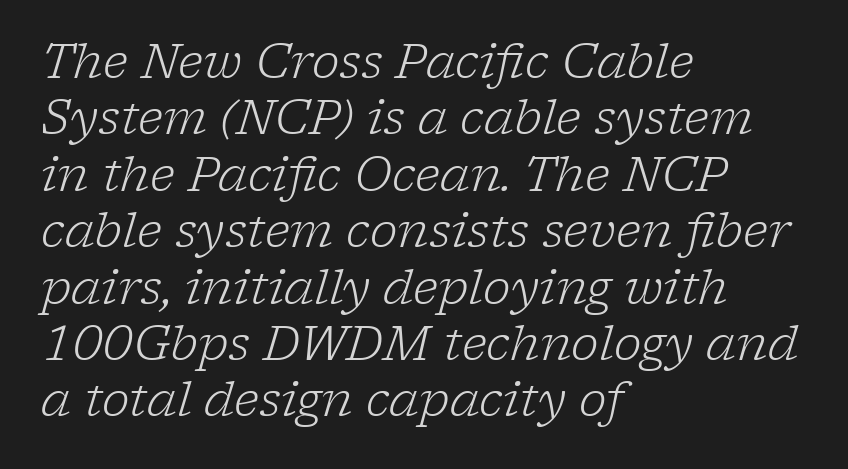
Characters follow at the spacing the type designer built in. The type family on display is of the serif kind. Every character sits at an angle, as italics do. Check under the words: just untouched page. Here the designer chose a conventional face with non-uniform glyph widths. The paragraph has a hard left edge and a soft right edge.
